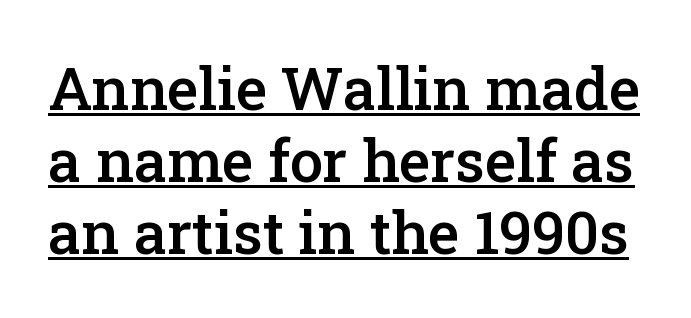
Looks like regular typesetting: each glyph gets only the width it needs. These lines are composed in type with serifs. Style check: upright. Nobody touched the tracking dial on this one. A baseline rule has been typeset under these characters.
